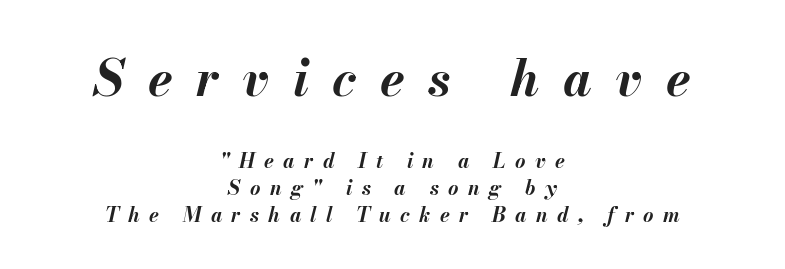
Short note: letters widely spaced. Chunky letters — that's bold for sure. The setting favours the middle, as headings and verse often do. The typography opts for an oblique posture over an upright one. Rule under the text: the space is simply empty.
